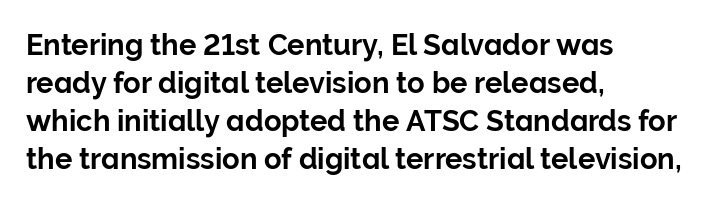
{"serif": "no", "italic": "no", "width": "normal", "stroke_contrast": "low", "x_height": "medium", "monospaced": "no", "underline": "no", "align": "left", "line_spacing": "normal", "line_spacing_ratio": 1.31, "letter_spacing": "normal", "letter_spacing_em": 0.0, "glyph_px": 29}
